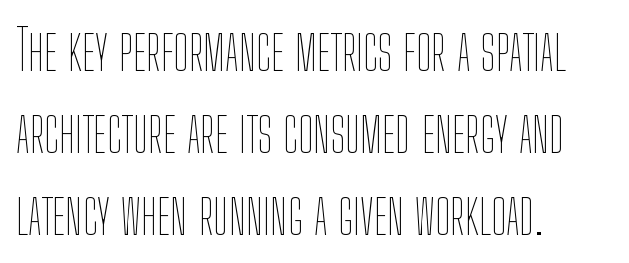
The image shows 55 px thin, condensed type, upright; set left-aligned, normal line spacing (1.49x), normal letter spacing, not underlined; low stroke contrast and a medium x-height.
